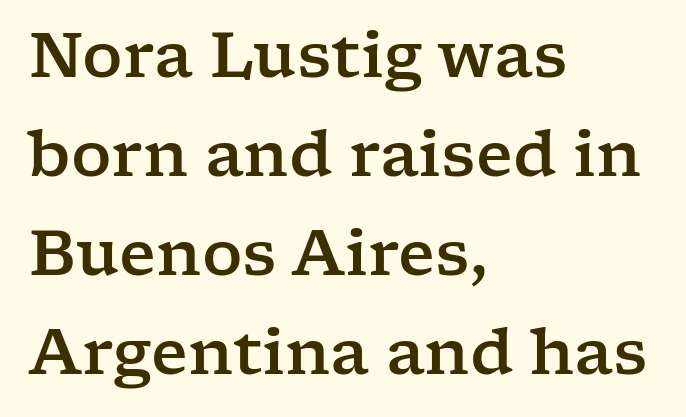
Q: Is the text italic (slanted)? A: No, it is upright.
Q: Is the typeface a serif or a sans-serif typeface? A: Serif.
Q: Is the text underlined? A: No.
Q: How is the paragraph aligned? A: Left-aligned.
Q: Is the spacing between letters normal or unusually wide? A: Normal.
Q: Is the spacing between lines tight, normal or loose? A: Normal.
Q: Width (condensed, normal, or wide)? A: Wide.
Q: Stroke contrast? A: Low.
Q: x-height? A: Medium.
Q: Monospaced? A: No.
